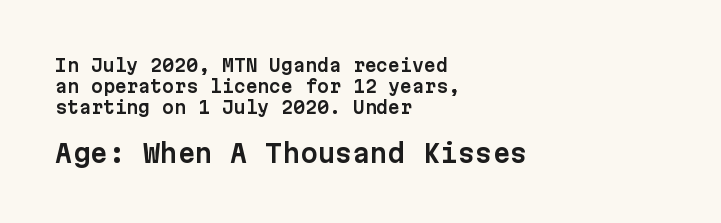
The image shows 25 px text type, upright; set left-aligned, line spacing 1.23x, normal letter spacing, not underlined; the second (bottom) block is 1.47x larger.
